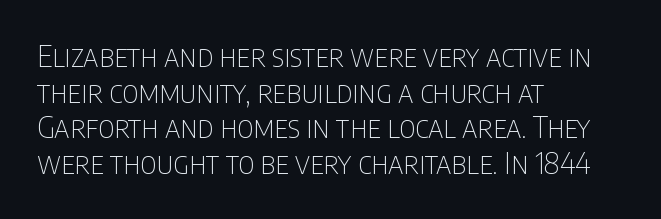
The image shows 29 px thin, condensed sans-serif type, upright; set left-aligned, line spacing 1.23x, normal letter spacing, not underlined; low stroke contrast and a large x-height.
